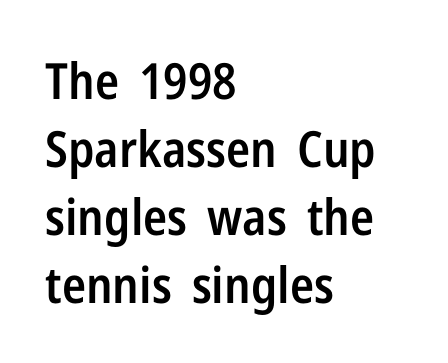
{"serif": "no", "italic": "no", "bold": "semi", "weight": "semibold", "width": "condensed", "stroke_contrast": "low", "x_height": "medium", "monospaced": "no", "underline": "no", "align": "left", "line_spacing": "normal", "line_spacing_ratio": 1.36, "letter_spacing": "normal", "letter_spacing_em": 0.0, "glyph_px": 50}
